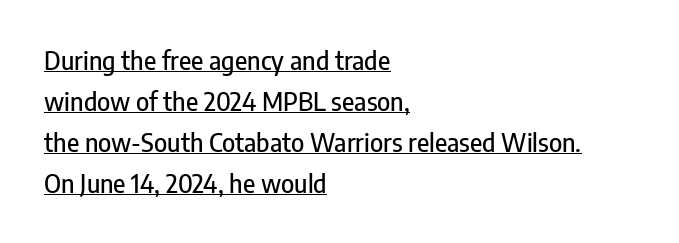
Each line of the rendering has a horizontal stroke beneath the glyphs. Posture: vertical. Honestly, the row spacing looks completely unremarkable. In CSS terms this would be text-align: left. Letter spacing: default.
